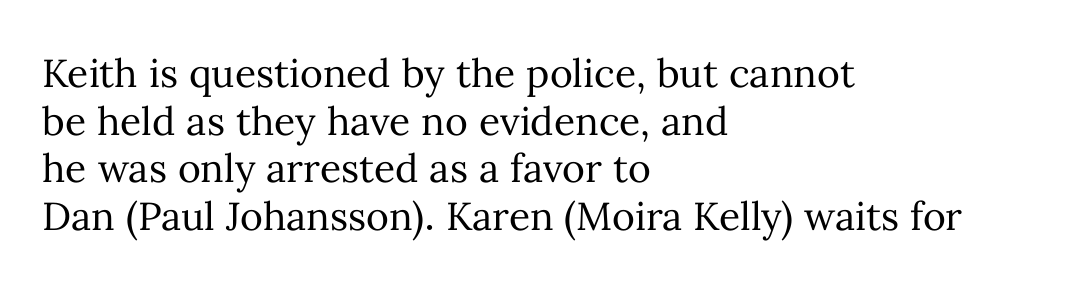
{"italic": "no", "bold": "no", "weight": "regular", "width": "normal", "stroke_contrast": "medium", "x_height": "medium", "monospaced": "no", "underline": "no", "align": "left", "line_spacing_ratio": 1.22, "letter_spacing": "normal", "letter_spacing_em": 0.0, "glyph_px": 39}
